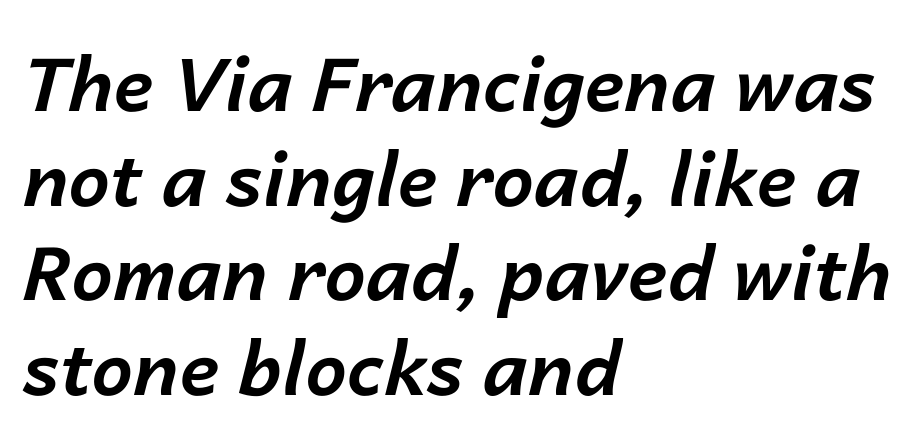
Q: Is the text bold? A: Yes.
Q: Is the text italic (slanted)? A: Yes, it leans right by about 14 degrees.
Q: Is the text underlined? A: No.
Q: How is the paragraph aligned? A: Left-aligned.
Q: Is the spacing between letters normal or unusually wide? A: Normal.
Q: Is the spacing between lines tight, normal or loose? A: Normal.
Q: Width (condensed, normal, or wide)? A: Normal.
Q: Stroke contrast? A: Low.
Q: x-height? A: Medium.
Q: Monospaced? A: No.
